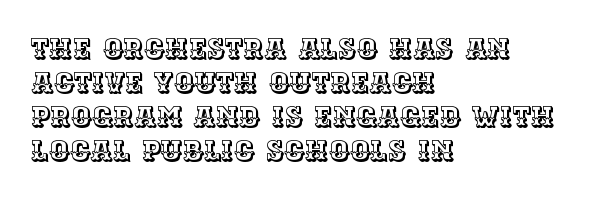
{"italic": "no", "width": "normal", "x_height": "large", "monospaced": "no", "underline": "no", "align": "left", "line_spacing_ratio": 1.22, "letter_spacing": "normal", "letter_spacing_em": 0.0, "glyph_px": 28}
